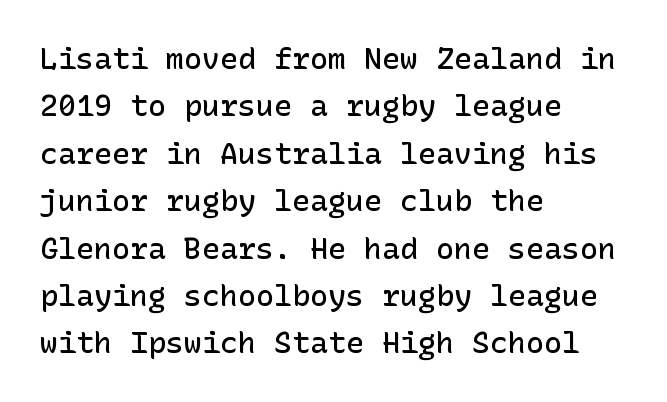
{"serif": "no", "italic": "no", "bold": "semi", "weight": "semibold", "width": "normal", "stroke_contrast": "low", "x_height": "medium", "underline": "no", "align": "left", "line_spacing": "normal", "line_spacing_ratio": 1.58, "letter_spacing": "normal", "letter_spacing_em": 0.0, "glyph_px": 30}
